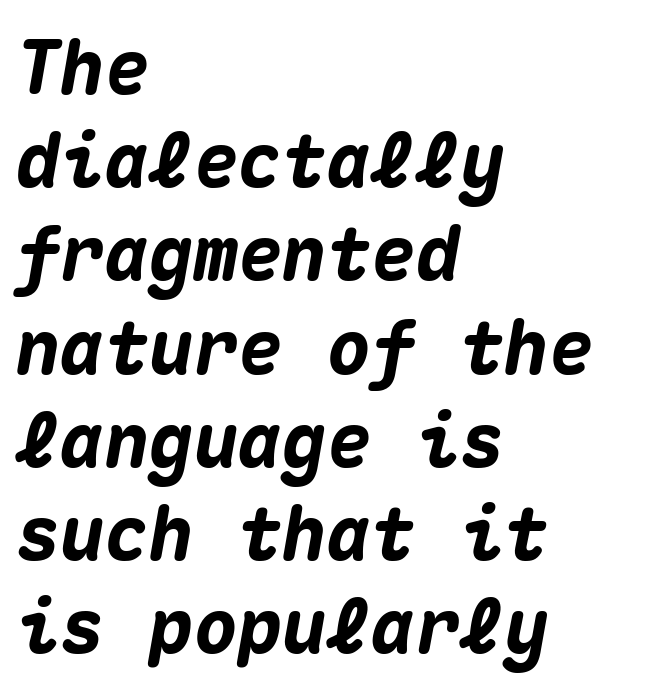
The image shows 74 px heavy type, italic (leaning right), monospaced; set left-aligned, normal line spacing (1.26x), normal letter spacing, not underlined; medium stroke contrast and a medium x-height.
